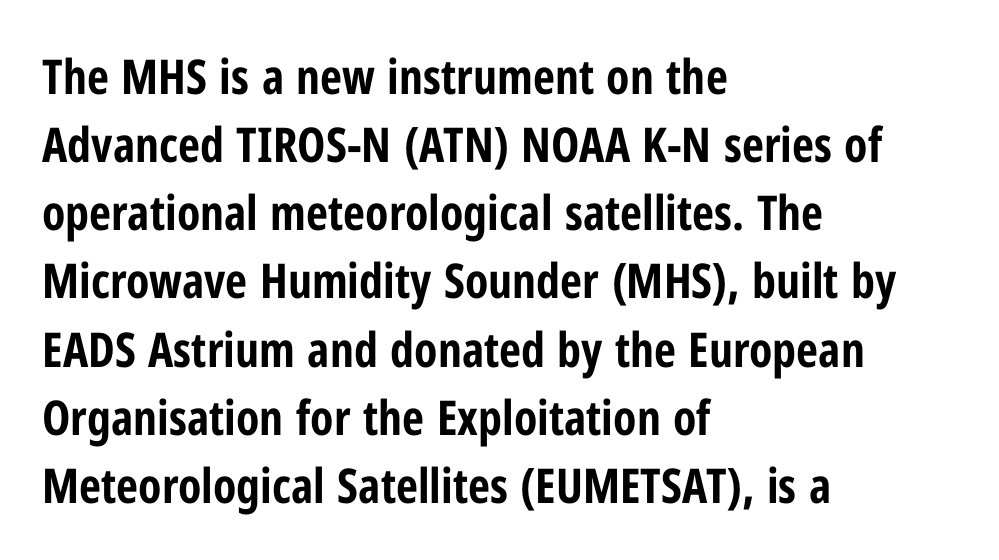
Q: Is the text bold? A: Yes.
Q: Is the text italic (slanted)? A: No, it is upright.
Q: Is the typeface a serif or a sans-serif typeface? A: Sans-serif.
Q: Is the text underlined? A: No.
Q: How is the paragraph aligned? A: Left-aligned.
Q: Is the spacing between letters normal or unusually wide? A: Normal.
Q: Is the spacing between lines tight, normal or loose? A: Normal.
Q: Width (condensed, normal, or wide)? A: Condensed.
Q: Stroke contrast? A: Low.
Q: x-height? A: Medium.
Q: Monospaced? A: No.
